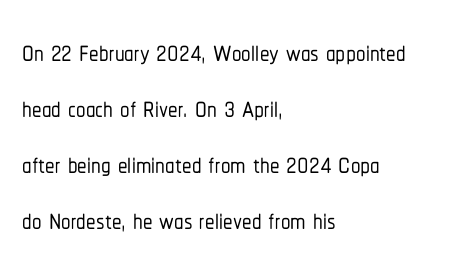
The image shows 38 px condensed sans-serif type, upright; set left-aligned, normal line spacing (1.47x), normal letter spacing, not underlined; low stroke contrast and a medium x-height.
